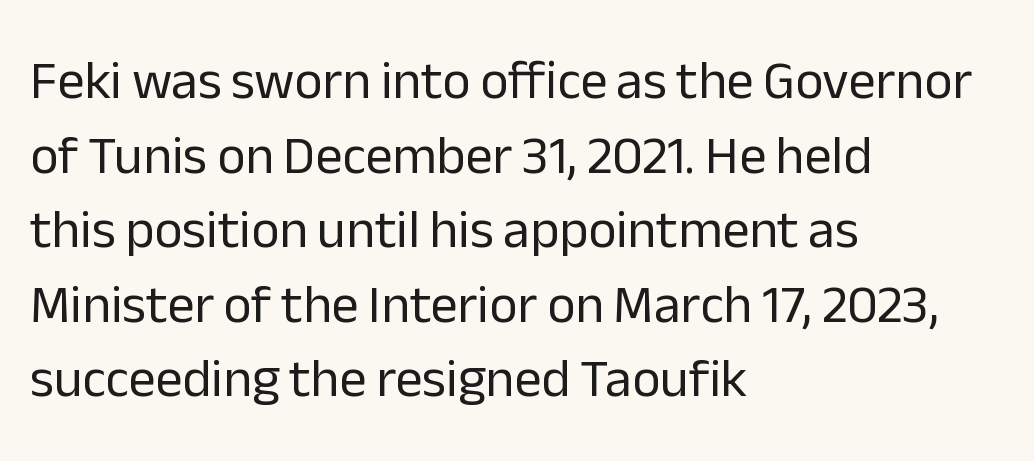
{"serif": "no", "italic": "no", "bold": "no", "weight": "regular", "width": "normal", "stroke_contrast": "low", "x_height": "medium", "monospaced": "no", "underline": "no", "align": "left", "line_spacing": "normal", "line_spacing_ratio": 1.38, "letter_spacing": "normal", "letter_spacing_em": 0.0, "glyph_px": 54}
